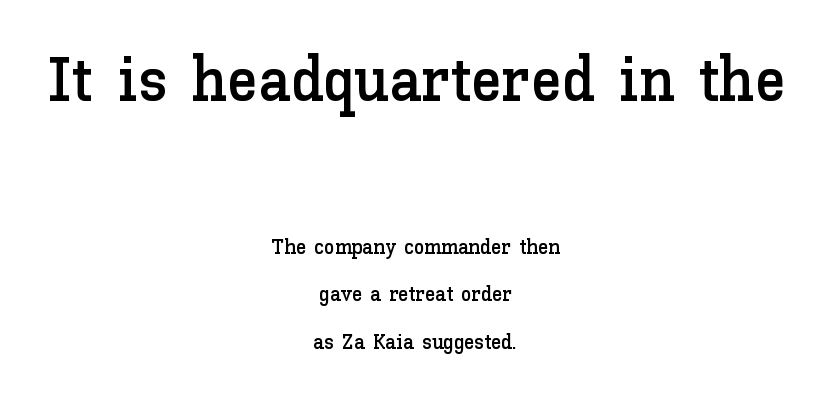
A student would call this center alignment; a typographer would say set centered. Do the characters align in a grid? No, the font is proportional. Letter spacing: default. Every stem runs plumb, perpendicular to the baseline.
